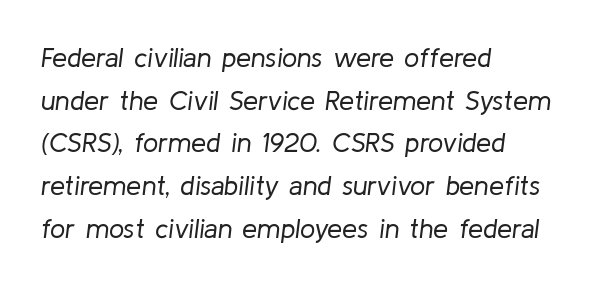
{"italic": "yes", "lean": "right", "slant_degrees": 8, "bold": "no", "underline": "no", "align": "left", "line_spacing": "normal", "line_spacing_ratio": 1.58, "letter_spacing": "normal", "letter_spacing_em": 0.0, "glyph_px": 27}
